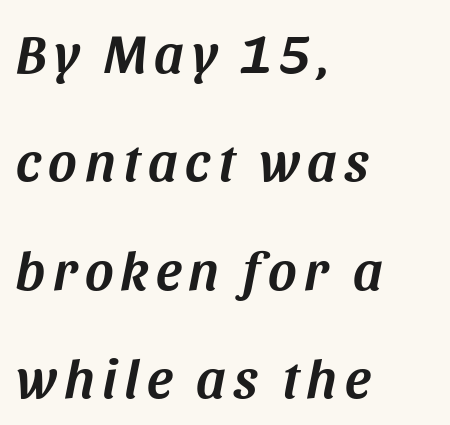
{"italic": "yes", "lean": "right", "slant_degrees": 11, "width": "normal", "stroke_contrast": "medium", "x_height": "large", "monospaced": "no", "underline": "no", "align": "left", "line_spacing": "loose", "line_spacing_ratio": 1.97, "glyph_px": 55}
